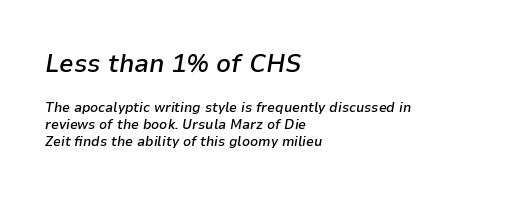
{"italic": "yes", "lean": "right", "slant_degrees": 9, "bold": "semi", "underline": "no", "align": "left", "line_spacing_ratio": 1.21, "letter_spacing": "normal", "letter_spacing_em": 0.0, "larger_block": "first", "size_ratio": 1.86, "glyph_px": 26}
